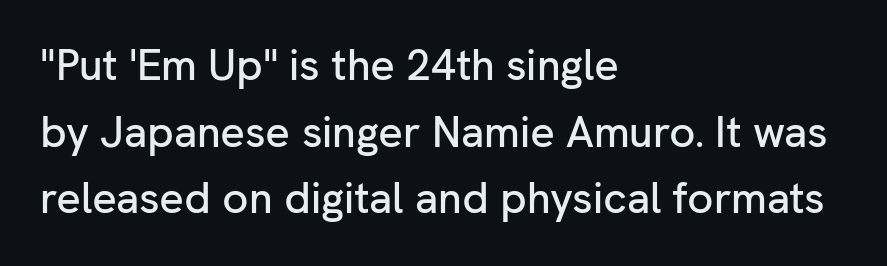
{"serif": "no", "italic": "no", "width": "normal", "stroke_contrast": "low", "x_height": "medium", "monospaced": "no", "underline": "no", "align": "left", "line_spacing": "normal", "line_spacing_ratio": 1.55, "letter_spacing": "normal", "letter_spacing_em": 0.0, "glyph_px": 43}
